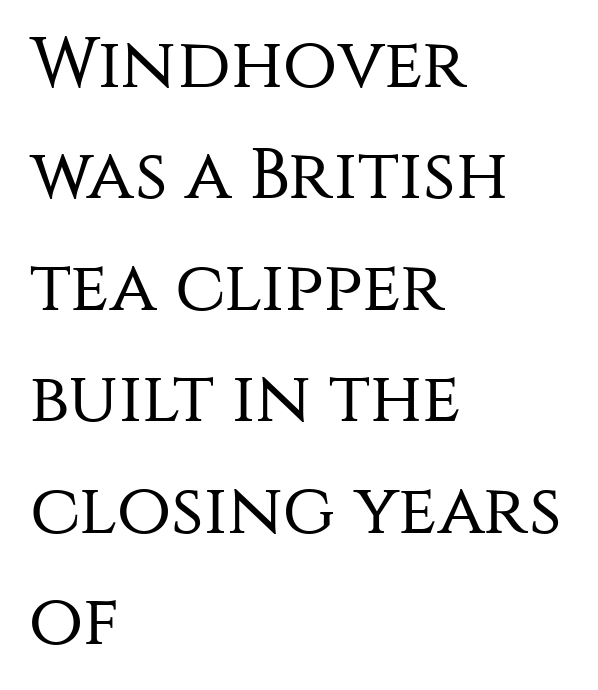
The image shows 71 px regular-weight sans-serif type, upright; set left-aligned, normal line spacing (1.57x), normal letter spacing, not underlined; medium stroke contrast and a large x-height.
